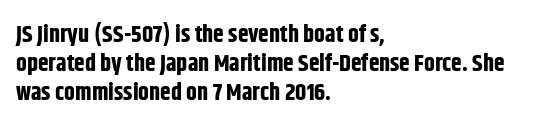
{"italic": "no", "bold": "yes", "underline": "no", "align": "left", "line_spacing_ratio": 1.21, "letter_spacing": "normal", "letter_spacing_em": 0.0, "glyph_px": 24}
